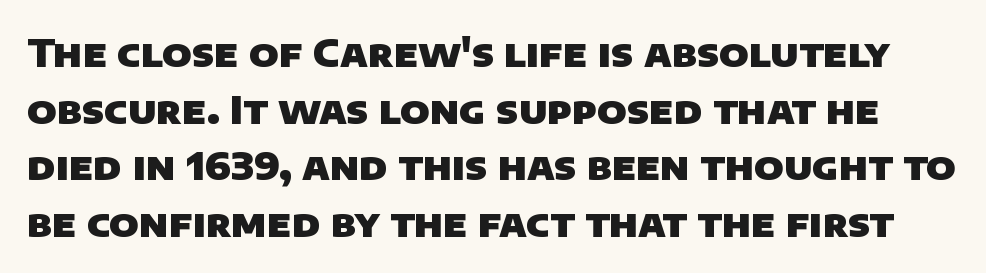
The foot of each line stays bare and open. Its strokes are broad and dark, the hallmark of bold type. The lines sit at an ordinary, default distance from one another. In terms of letterform style, serifs are entirely absent. The tracking reads as untouched default to a designer's eye. The face used here is proportionally spaced, like ordinary book or web type.
